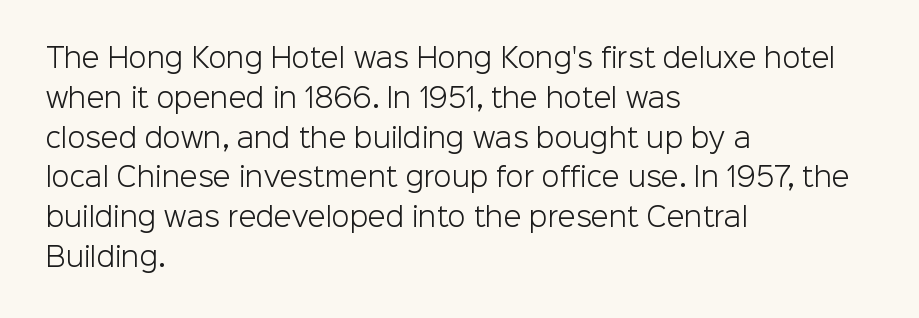
{"italic": "no", "bold": "no", "underline": "no", "align": "left", "line_spacing": "normal", "line_spacing_ratio": 1.53, "letter_spacing": "normal", "letter_spacing_em": 0.0, "glyph_px": 26}
